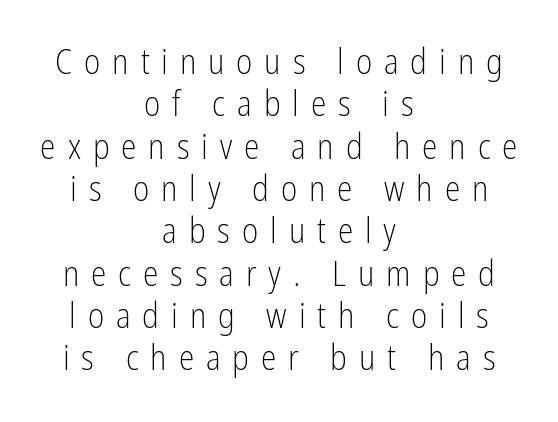
This is sans-serif lettering, the kind often seen on screens and signage. Ordinary non-slanted type is in use. Glyph-to-glyph distance is far greater than everyday printed text. Horizontally, the lines are justified to the midpoint only. Underlining? Definitely not there. These lines are rendered in a variable-pitch font.
